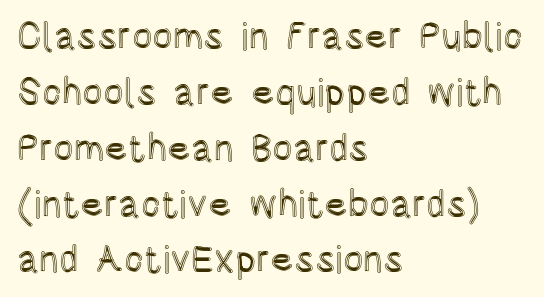
{"italic": "no", "width": "condensed", "x_height": "large", "monospaced": "no", "underline": "no", "align": "left", "line_spacing": "normal", "line_spacing_ratio": 1.47, "letter_spacing": "normal", "letter_spacing_em": 0.0, "glyph_px": 38}
